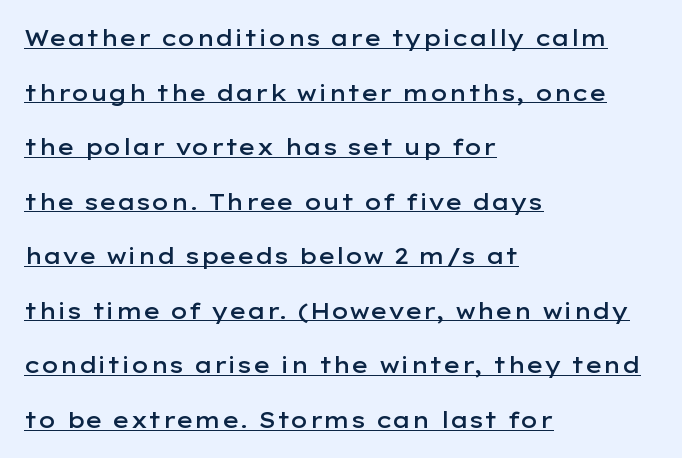
One-word summary of the alignment: left. The vertical gap from one line to the next is large. The horizontal fit of the characters is conventional and even. Firm but not heavy-handed strokes: this text is semibold.
